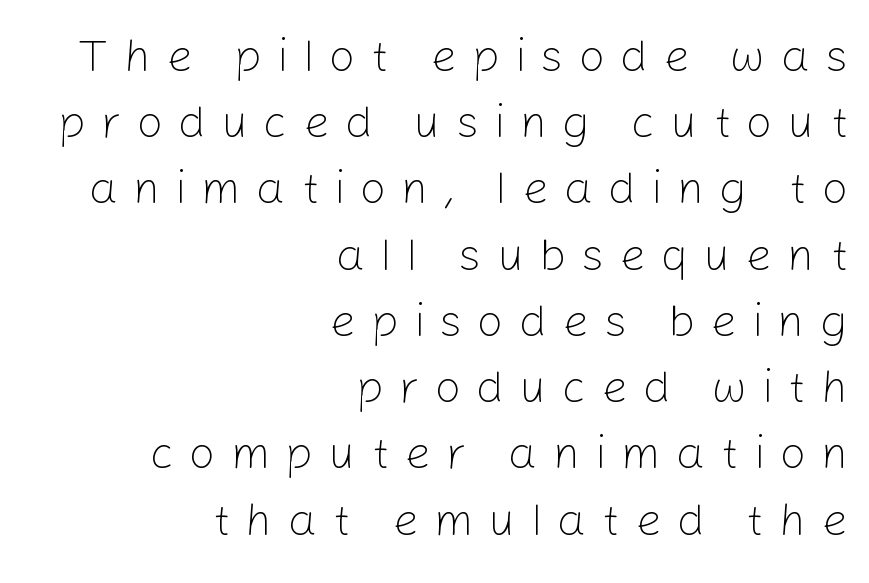
{"serif": "no", "italic": "no", "bold": "no", "weight": "light", "width": "normal", "stroke_contrast": "low", "x_height": "medium", "monospaced": "no", "underline": "no", "align": "right", "line_spacing": "normal", "line_spacing_ratio": 1.44, "letter_spacing": "wide", "letter_spacing_em": 0.33, "glyph_px": 46}
